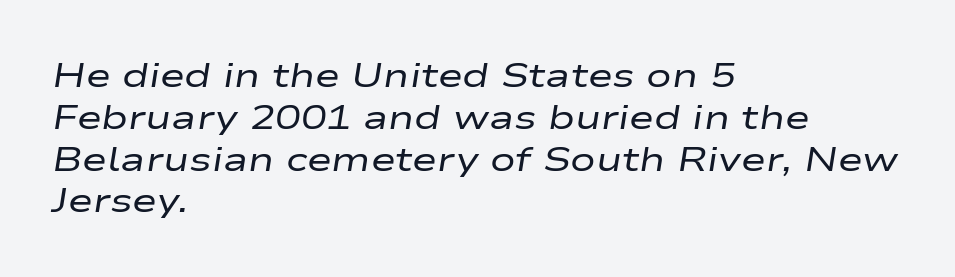
The image shows 34 px regular-weight, wide type, italic (leaning right); set left-aligned, line spacing 1.23x, normal letter spacing, not underlined; low stroke contrast and a medium x-height.
